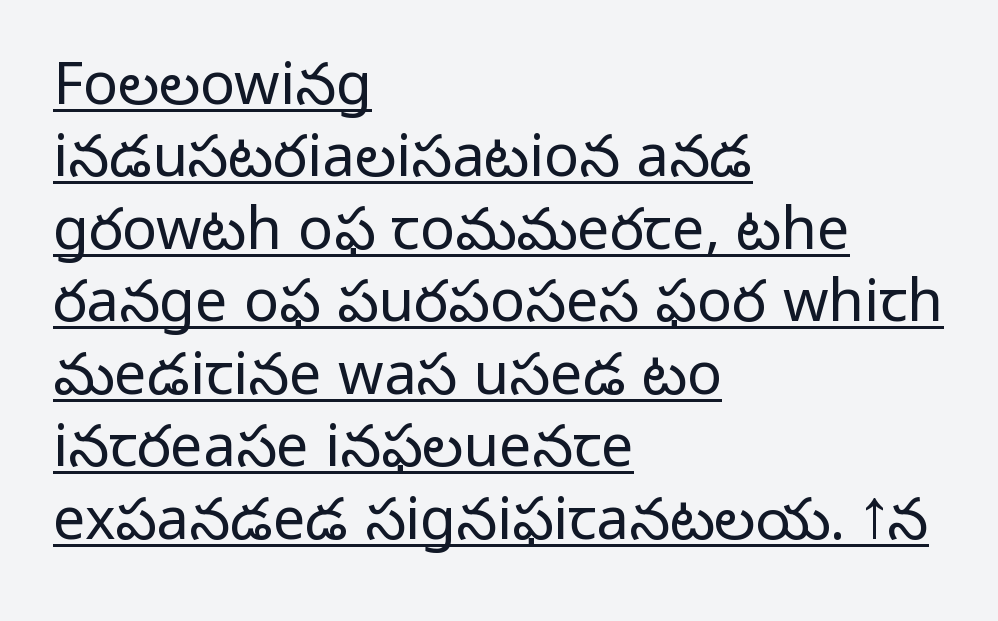
Q: Is the text bold? A: No.
Q: Is the text italic (slanted)? A: No, it is upright.
Q: Is the typeface a serif or a sans-serif typeface? A: Sans-serif.
Q: Is the text underlined? A: Yes.
Q: How is the paragraph aligned? A: Left-aligned.
Q: Is the spacing between letters normal or unusually wide? A: Normal.
Q: Is the spacing between lines tight, normal or loose? A: Normal.
Q: Width (condensed, normal, or wide)? A: Normal.
Q: Stroke contrast? A: Low.
Q: x-height? A: Medium.
Q: Monospaced? A: No.
